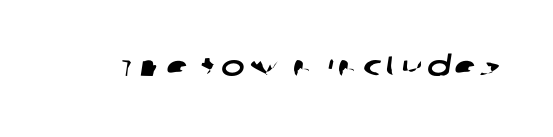
{"serif": "no", "width": "wide", "stroke_contrast": "low", "x_height": "large", "monospaced": "no", "underline": "no", "glyph_px": 28}
